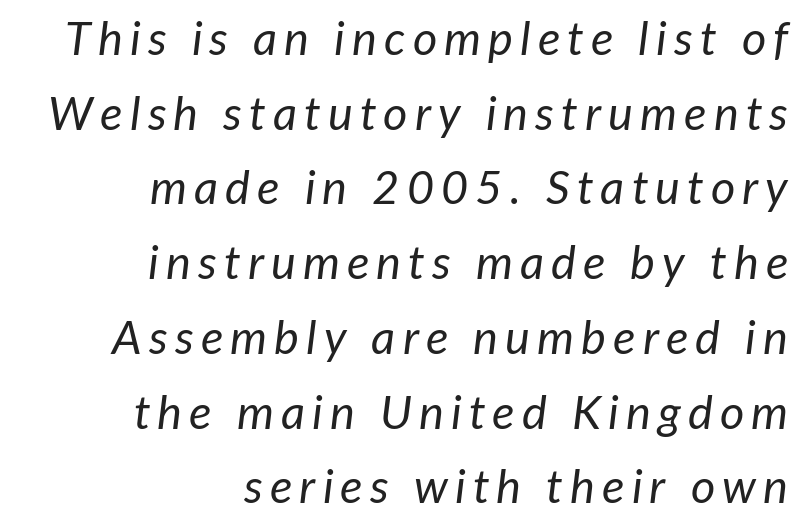
Emphasis-style slanted type is in use. Honestly, there is no underline to notice here at all. Varying glyph widths throughout — classic text-font behaviour. Teacher's note: observe the even right margin — that is flush-right alignment. Normally led — the rows are evenly, conventionally spaced.
